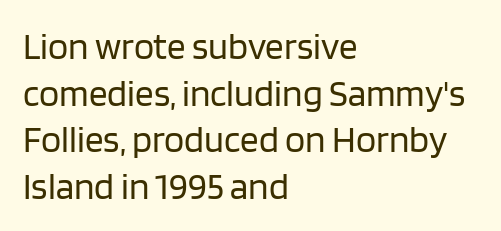
{"serif": "no", "italic": "no", "bold": "no", "weight": "regular", "width": "normal", "stroke_contrast": "low", "x_height": "large", "monospaced": "no", "underline": "no", "align": "left", "line_spacing": "normal", "line_spacing_ratio": 1.26, "letter_spacing": "normal", "letter_spacing_em": 0.0, "glyph_px": 37}
